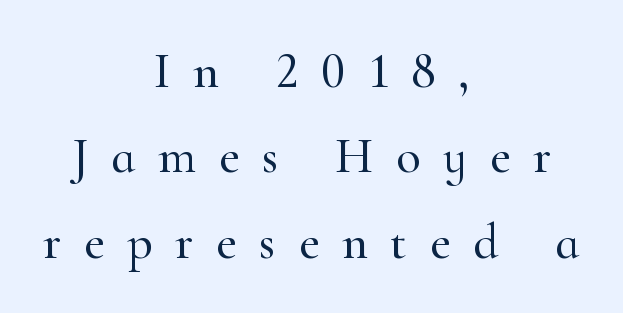
Q: Is the text italic (slanted)? A: No, it is upright.
Q: Is the typeface a serif or a sans-serif typeface? A: Serif.
Q: Is the text underlined? A: No.
Q: How is the paragraph aligned? A: Centered.
Q: Is the spacing between letters normal or unusually wide? A: Unusually wide.
Q: Width (condensed, normal, or wide)? A: Normal.
Q: Stroke contrast? A: High.
Q: x-height? A: Small.
Q: Monospaced? A: No.
